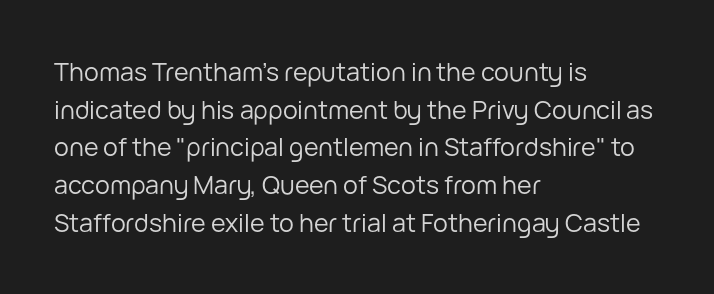
{"italic": "no", "bold": "no", "underline": "no", "align": "left", "line_spacing": "normal", "line_spacing_ratio": 1.51, "letter_spacing": "normal", "letter_spacing_em": 0.0, "glyph_px": 25}
